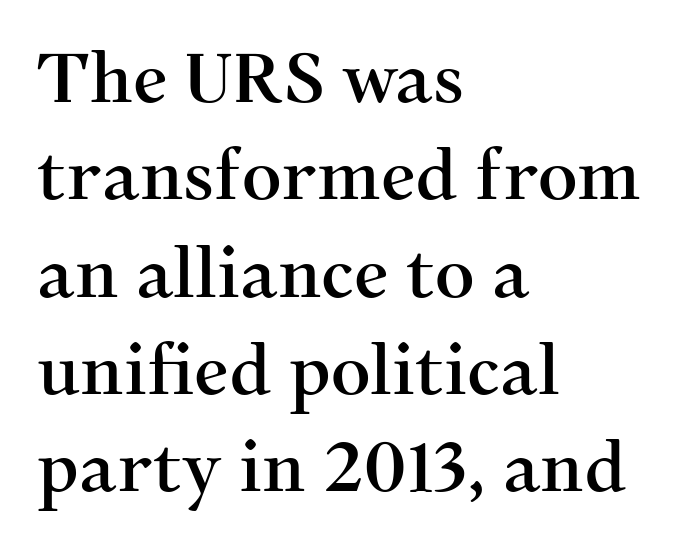
The image shows 69 px serif type, upright; set left-aligned, normal line spacing (1.41x), normal letter spacing, not underlined; medium stroke contrast and a medium x-height.
